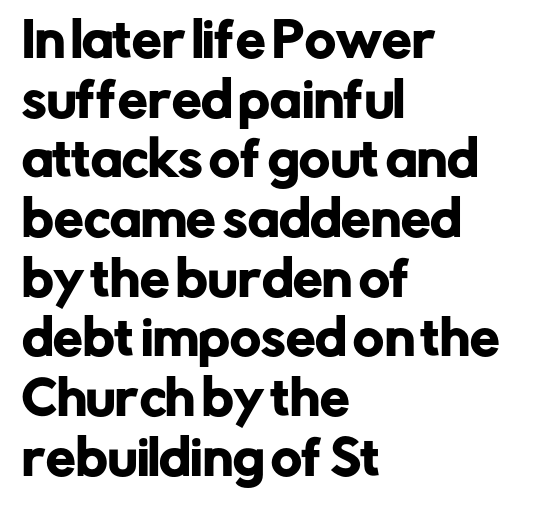
Q: Is the text italic (slanted)? A: No, it is upright.
Q: Is the typeface a serif or a sans-serif typeface? A: Sans-serif.
Q: Is the text underlined? A: No.
Q: How is the paragraph aligned? A: Left-aligned.
Q: Is the spacing between letters normal or unusually wide? A: Normal.
Q: Is the spacing between lines tight, normal or loose? A: Normal.
Q: Width (condensed, normal, or wide)? A: Normal.
Q: Stroke contrast? A: Low.
Q: x-height? A: Medium.
Q: Monospaced? A: No.
